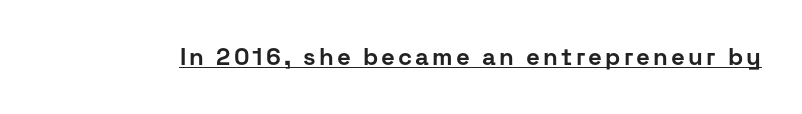
{"italic": "no", "bold": "yes", "underline": "yes", "glyph_px": 24}
